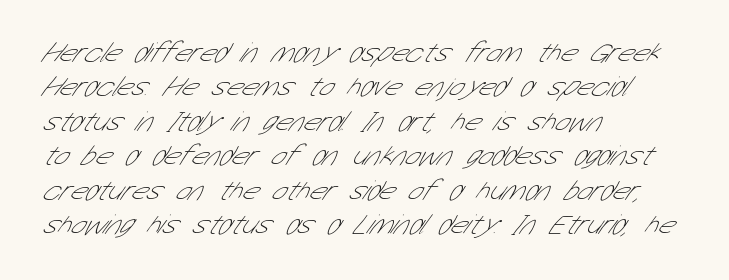
No extra tracking has been applied to these lines. Type without underlining. Look at the bottom of the vertical strokes: they stop flat, with no serifs. Caption: face not bold, strokes unweighted. This sample has the flowing, uneven cadence of proportional lettering. A classic flush-left, rag-right setting is used for this passage.
